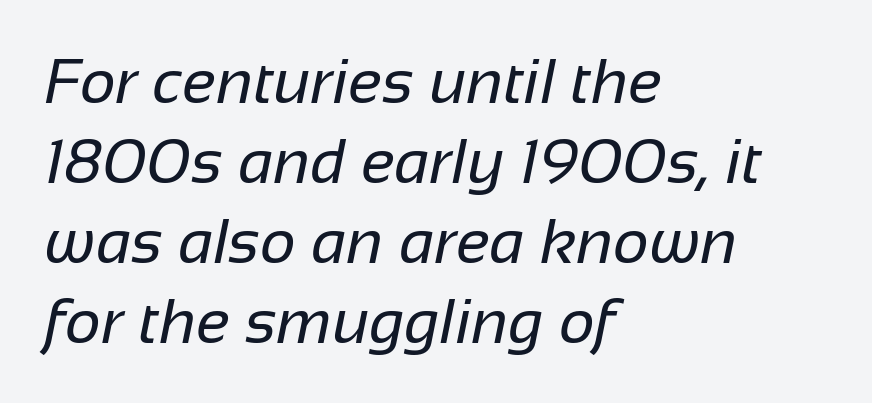
The image shows 63 px regular-weight sans-serif type; set left-aligned, normal line spacing (1.27x), normal letter spacing, not underlined; low stroke contrast and a medium x-height.
